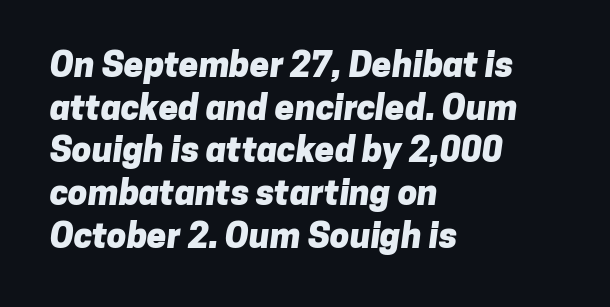
The image shows 35 px heavy sans-serif type; set left-aligned, line spacing 1.22x, normal letter spacing, not underlined; low stroke contrast and a medium x-height.
